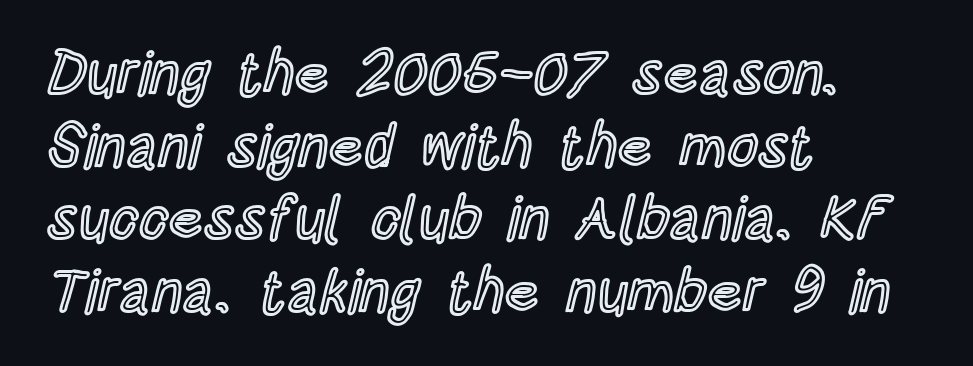
The rendering uses natural spacing where letterforms have individual widths. Spacing between characters is what you'd get straight out of the box. Descender tails drop into unmarked territory.
